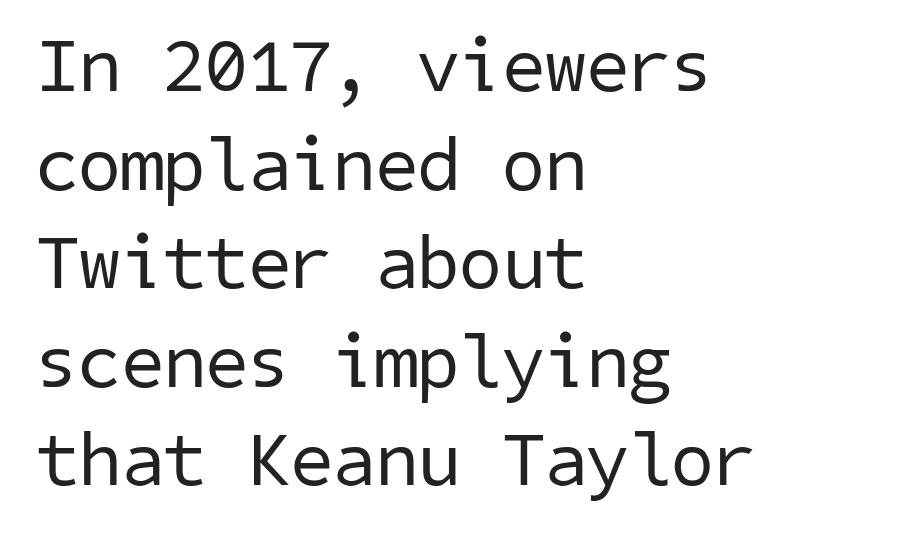
Q: Is the text bold? A: No.
Q: Is the typeface a serif or a sans-serif typeface? A: Sans-serif.
Q: Is the text underlined? A: No.
Q: How is the paragraph aligned? A: Left-aligned.
Q: Is the spacing between letters normal or unusually wide? A: Normal.
Q: Is the spacing between lines tight, normal or loose? A: Normal.
Q: Width (condensed, normal, or wide)? A: Normal.
Q: Stroke contrast? A: Low.
Q: x-height? A: Medium.
